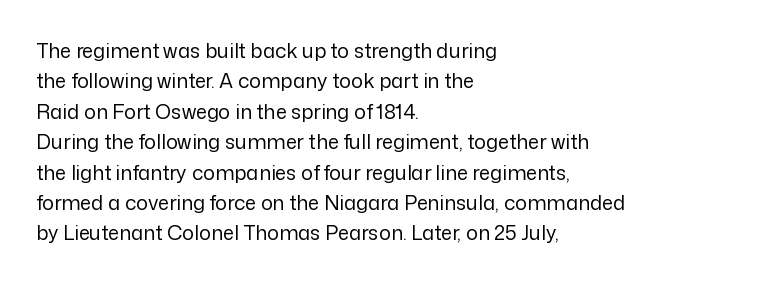
{"italic": "no", "bold": "no", "underline": "no", "align": "left", "line_spacing": "normal", "line_spacing_ratio": 1.52, "letter_spacing": "normal", "letter_spacing_em": 0.0, "glyph_px": 20}
